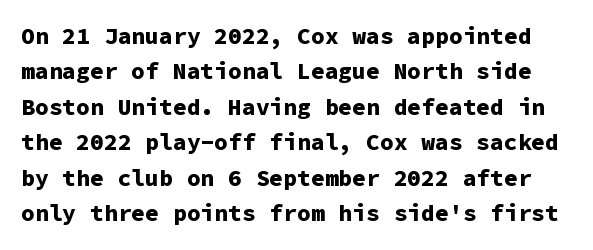
The image shows 23 px bold type, upright; set normal line spacing (1.54x), normal letter spacing, not underlined.
